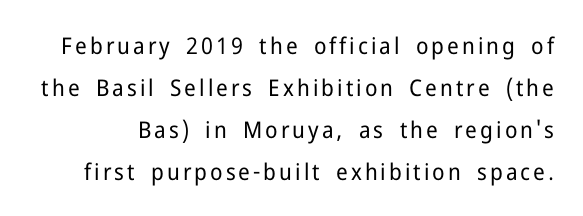
The lettering holds an erect, upright posture throughout. The baseline area is clear. No extra ink here — the face is not bold.
